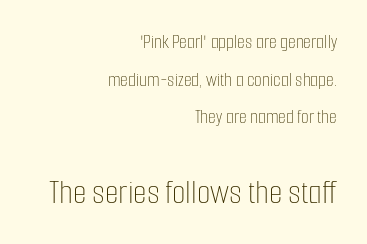
The image shows 35 px thin, condensed type, upright; set right-aligned, line spacing 1.88x, normal letter spacing, not underlined; the second (bottom) block is 1.75x larger; low stroke contrast and a medium x-height.
